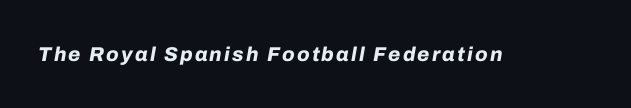
It's the slanting kind of type. Descenders hang freely into open space. Set as a true bold cut, around the 700 mark.
